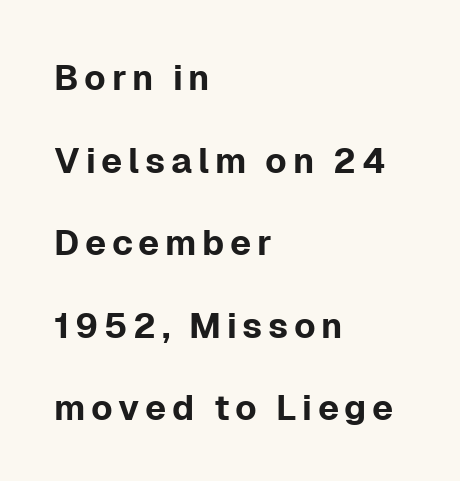
{"serif": "no", "italic": "no", "width": "normal", "stroke_contrast": "low", "x_height": "medium", "monospaced": "no", "underline": "no", "align": "left", "line_spacing": "loose", "line_spacing_ratio": 2.36, "glyph_px": 35}
